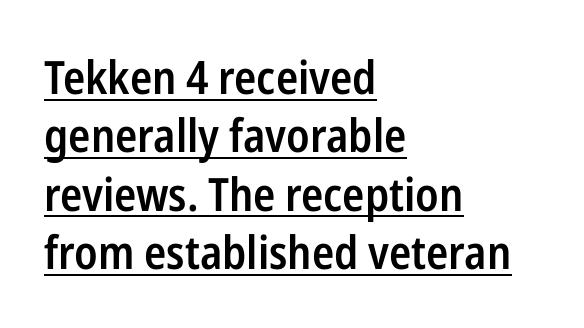
{"serif": "no", "italic": "no", "bold": "semi", "weight": "semibold", "width": "condensed", "stroke_contrast": "low", "x_height": "medium", "monospaced": "no", "underline": "yes", "align": "left", "line_spacing": "normal", "line_spacing_ratio": 1.27, "letter_spacing": "normal", "letter_spacing_em": 0.0, "glyph_px": 46}
